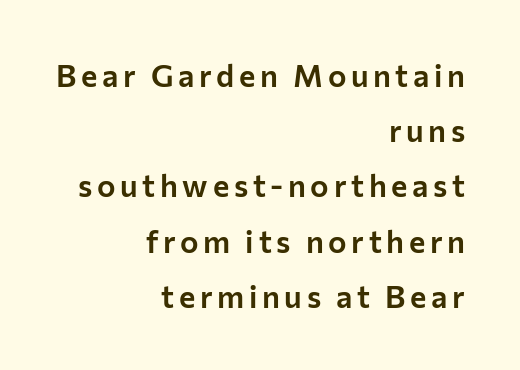
{"serif": "no", "italic": "no", "width": "normal", "stroke_contrast": "low", "x_height": "medium", "monospaced": "no", "underline": "no", "align": "right", "line_spacing_ratio": 1.78, "glyph_px": 31}
